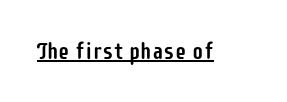
{"italic": "no", "underline": "yes", "letter_spacing": "normal", "letter_spacing_em": 0.0, "glyph_px": 23}
